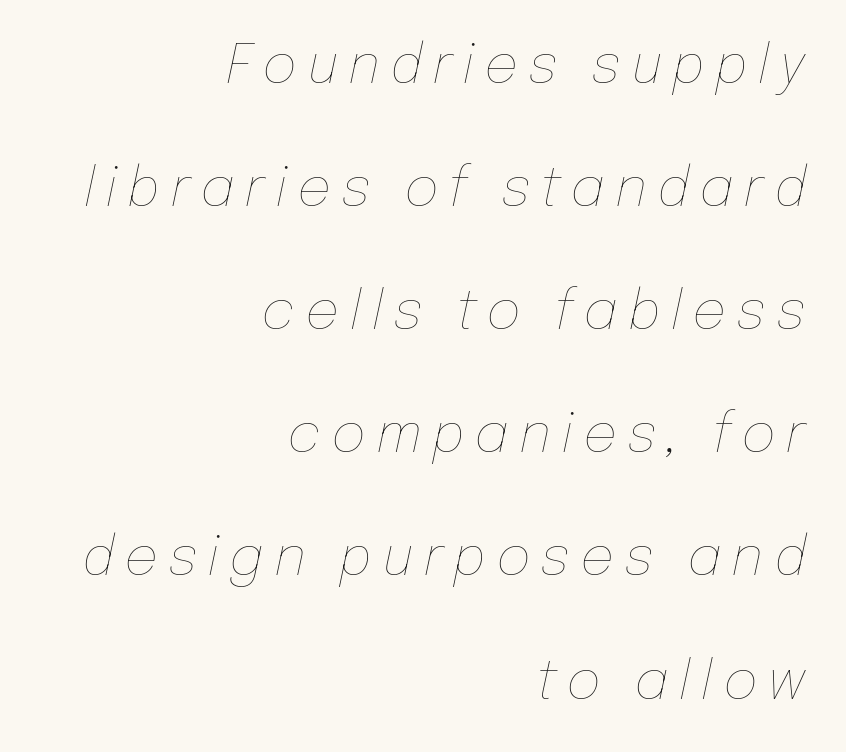
The image shows 54 px thin type, italic (leaning right); set right-aligned, loose line spacing (2.28x), not underlined; low stroke contrast and a medium x-height.
